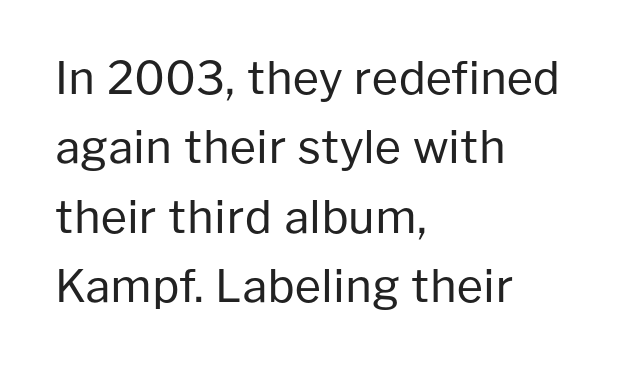
Q: Is the text bold? A: No.
Q: Is the text italic (slanted)? A: No, it is upright.
Q: Is the typeface a serif or a sans-serif typeface? A: Sans-serif.
Q: Is the text underlined? A: No.
Q: How is the paragraph aligned? A: Left-aligned.
Q: Is the spacing between letters normal or unusually wide? A: Normal.
Q: Is the spacing between lines tight, normal or loose? A: Normal.
Q: Width (condensed, normal, or wide)? A: Normal.
Q: Stroke contrast? A: Low.
Q: x-height? A: Medium.
Q: Monospaced? A: No.
